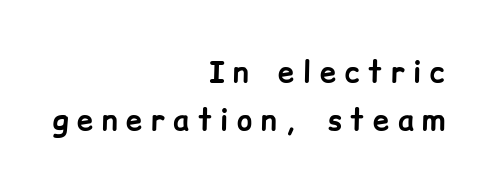
Q: Is the text bold? A: Yes.
Q: Is the text italic (slanted)? A: No, it is upright.
Q: Is the typeface a serif or a sans-serif typeface? A: Sans-serif.
Q: Is the text underlined? A: No.
Q: How is the paragraph aligned? A: Right-aligned.
Q: Is the spacing between letters normal or unusually wide? A: Unusually wide.
Q: Is the spacing between lines tight, normal or loose? A: Normal.
Q: Width (condensed, normal, or wide)? A: Normal.
Q: Stroke contrast? A: Low.
Q: x-height? A: Medium.
Q: Monospaced? A: No.
